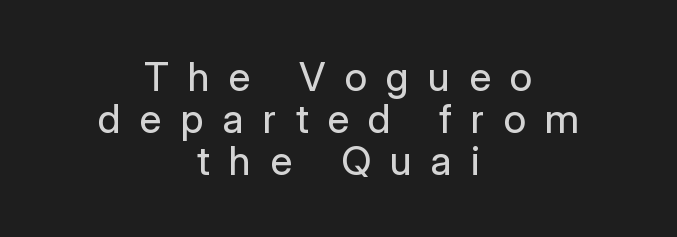
Q: Is the text bold? A: No.
Q: Is the text italic (slanted)? A: No, it is upright.
Q: Is the typeface a serif or a sans-serif typeface? A: Sans-serif.
Q: Is the text underlined? A: No.
Q: How is the paragraph aligned? A: Centered.
Q: Is the spacing between letters normal or unusually wide? A: Unusually wide.
Q: Is the spacing between lines tight, normal or loose? A: Tight.
Q: Width (condensed, normal, or wide)? A: Normal.
Q: Stroke contrast? A: Low.
Q: x-height? A: Medium.
Q: Monospaced? A: No.
